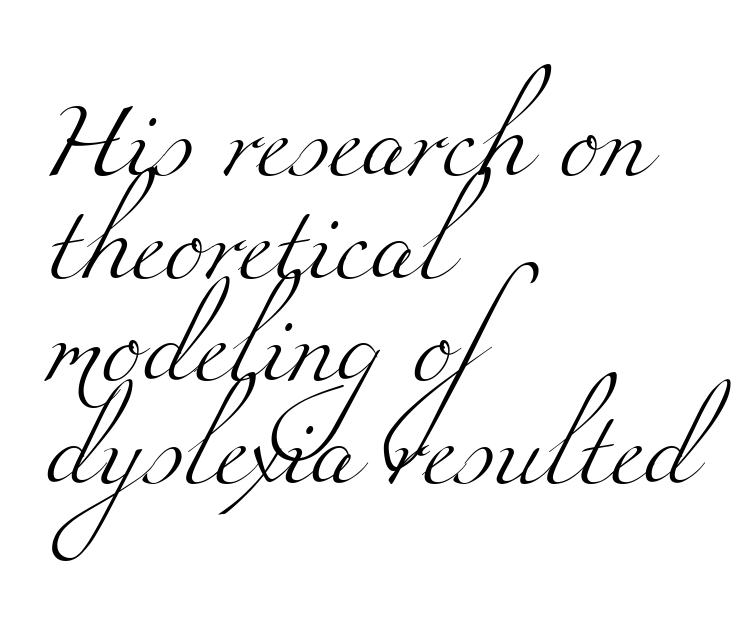
Q: Is the text bold? A: No.
Q: Is the text underlined? A: No.
Q: How is the paragraph aligned? A: Left-aligned.
Q: Is the spacing between letters normal or unusually wide? A: Normal.
Q: Is the spacing between lines tight, normal or loose? A: Normal.
Q: Width (condensed, normal, or wide)? A: Wide.
Q: Stroke contrast? A: Medium.
Q: x-height? A: Small.
Q: Monospaced? A: No.
